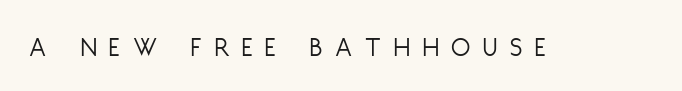
The image shows 28 px light, condensed sans-serif type, upright; set unusually wide letter spacing (+0.46 em), not underlined; low stroke contrast and a large x-height.
